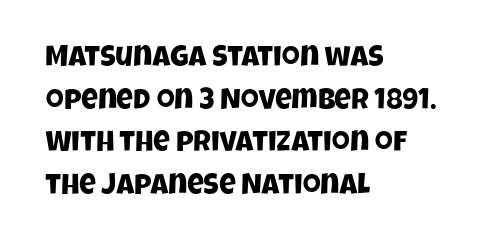
The area under the type is left untouched. Line spacing here is normal. The rendering uses natural spacing where letterforms have individual widths. The gaps between neighbouring characters are ordinary and unremarkable. Visually the block forms a straight wall on the left and a jagged coastline on the right.
